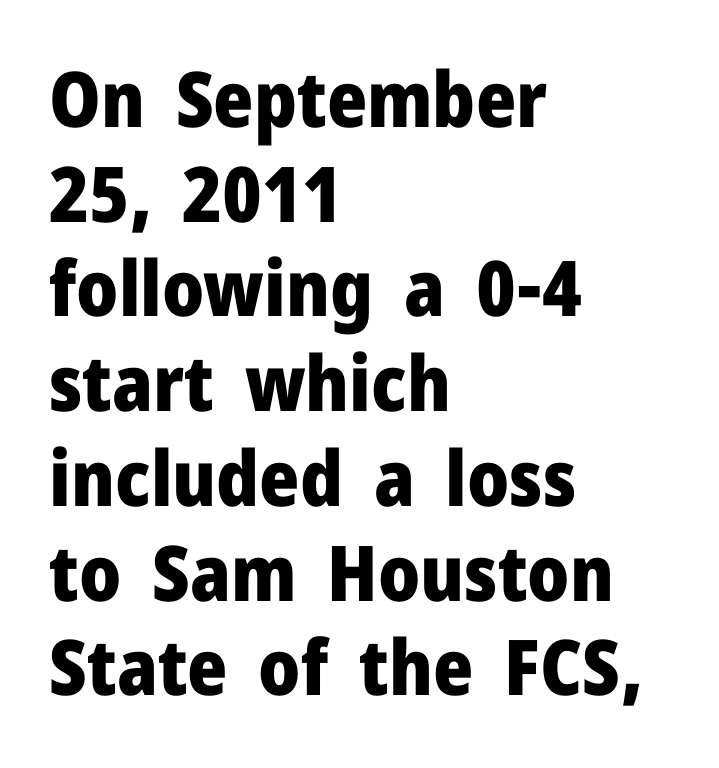
The image shows 77 px heavy sans-serif type, upright; set left-aligned, line spacing 1.23x, normal letter spacing, not underlined; low stroke contrast and a medium x-height.
